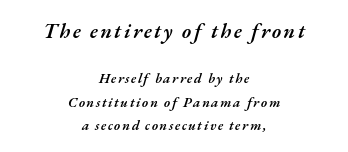
{"italic": "yes", "lean": "right", "slant_degrees": 17, "bold": "semi", "underline": "no", "align": "center", "line_spacing": "normal", "line_spacing_ratio": 1.68, "larger_block": "first", "size_ratio": 1.5, "glyph_px": 21}
